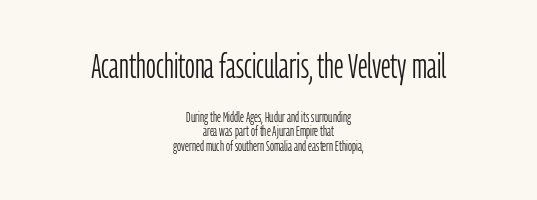
The image shows 34 px light, condensed sans-serif type, upright; set centered, tight line spacing (1.04x), normal letter spacing, not underlined; the first (top) block is 2.43x larger; low stroke contrast and a medium x-height.
